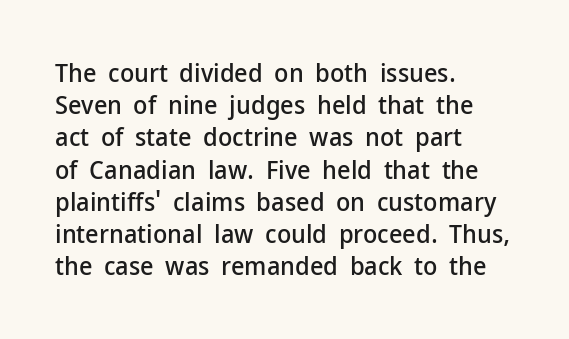
The image shows 26 px text type, upright; set left-aligned, line spacing 1.24x, normal letter spacing, not underlined.
